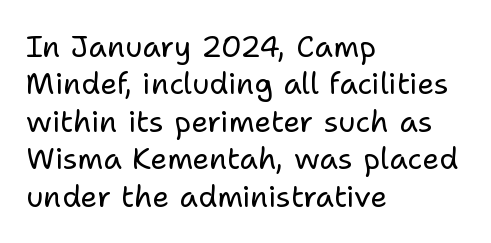
The block of text has a typical density, with ordinary space between rows. A clean baseline with only descenders dipping below it. Think of a printed novel: that variable character pitch is what you see here. Notice how the passage keeps a crisp vertical edge on the left only. Weight class: somewhere from thin through regular.
